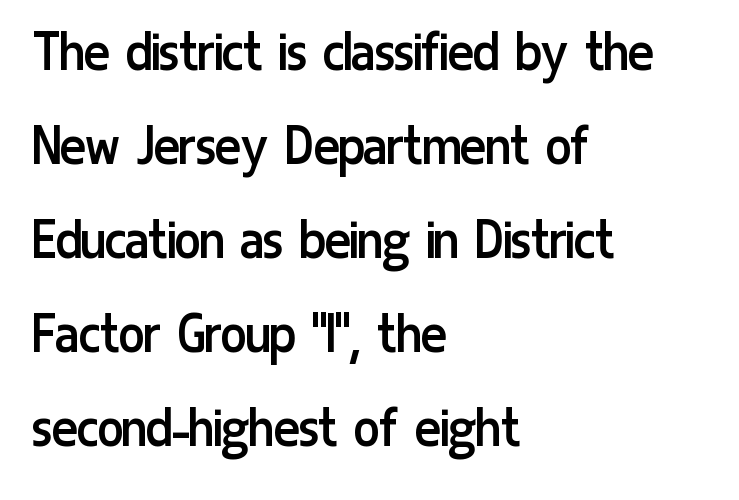
Q: Is the text bold? A: No.
Q: Is the text italic (slanted)? A: No, it is upright.
Q: Is the typeface a serif or a sans-serif typeface? A: Sans-serif.
Q: Is the text underlined? A: No.
Q: How is the paragraph aligned? A: Left-aligned.
Q: Is the spacing between letters normal or unusually wide? A: Normal.
Q: Is the spacing between lines tight, normal or loose? A: Normal.
Q: Width (condensed, normal, or wide)? A: Condensed.
Q: Stroke contrast? A: Low.
Q: x-height? A: Medium.
Q: Monospaced? A: No.
